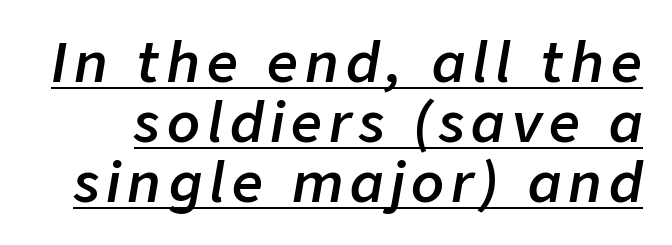
{"italic": "yes", "lean": "right", "slant_degrees": 9, "bold": "semi", "weight": "semibold", "width": "normal", "stroke_contrast": "low", "x_height": "medium", "monospaced": "no", "underline": "yes", "line_spacing": "tight", "line_spacing_ratio": 1.11, "glyph_px": 54}
